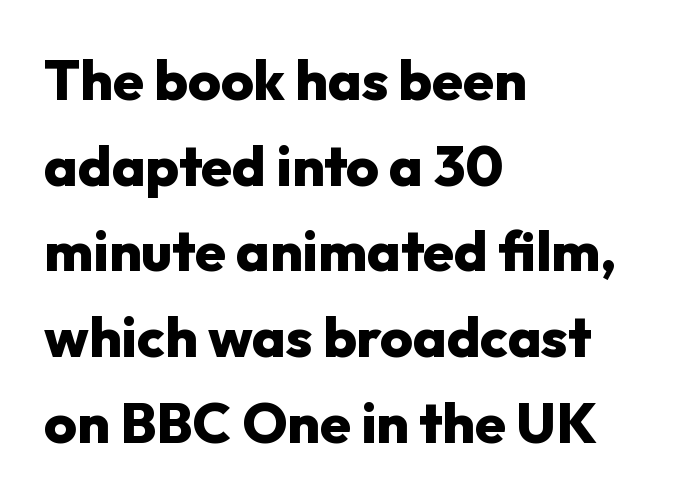
These lines keep a tight, regular rhythm from letter to letter. Caption: multi-line text, flush left, ragged right. Does the type have serifs? No, each stem ends abruptly. Every stem runs plumb, perpendicular to the baseline. Rows of type keep a routine distance in the vertical direction.
